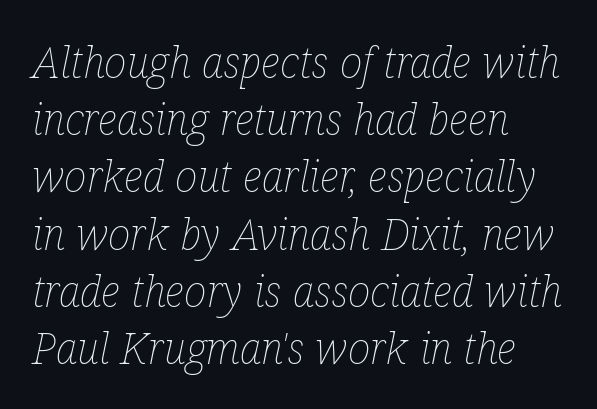
This reads as an unemphasized weight, regular at the heaviest. Does extra space separate the letters? No, they use regular spacing. Reading down the block, your eye returns to a fixed left position each line. The rendering uses a moderate line-height, typical for paragraphs.
